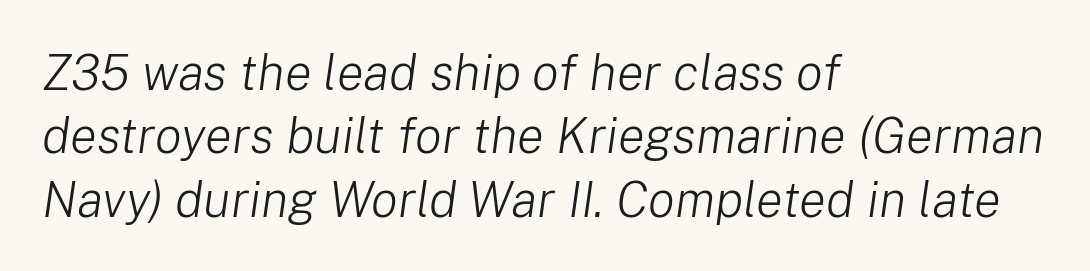
The image shows 50 px light type, italic (leaning right); set left-aligned, normal line spacing (1.27x), normal letter spacing, not underlined; low stroke contrast and a medium x-height.
